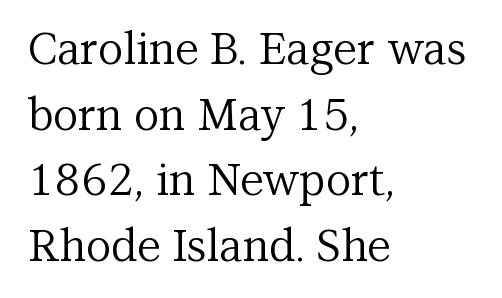
The image shows 44 px regular-weight serif type, upright; set left-aligned, normal line spacing (1.49x), normal letter spacing, not underlined; medium stroke contrast and a medium x-height.
